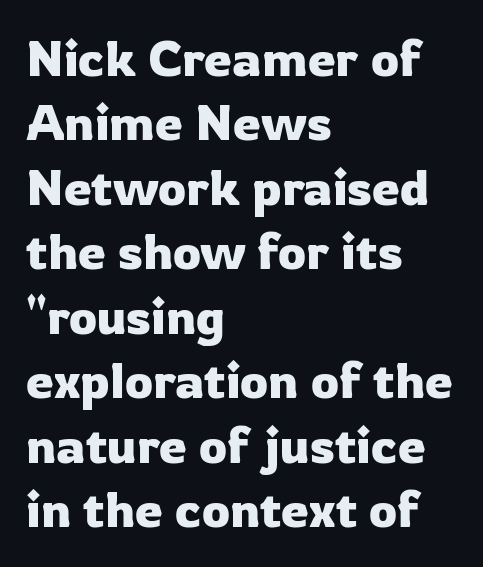
The image shows 50 px sans-serif type, upright; set left-aligned, normal line spacing (1.29x), normal letter spacing, not underlined; low stroke contrast and a medium x-height.
